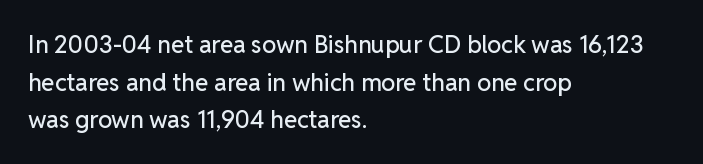
{"italic": "no", "underline": "no", "align": "left", "line_spacing": "normal", "line_spacing_ratio": 1.57, "letter_spacing": "normal", "letter_spacing_em": 0.0, "glyph_px": 24}
